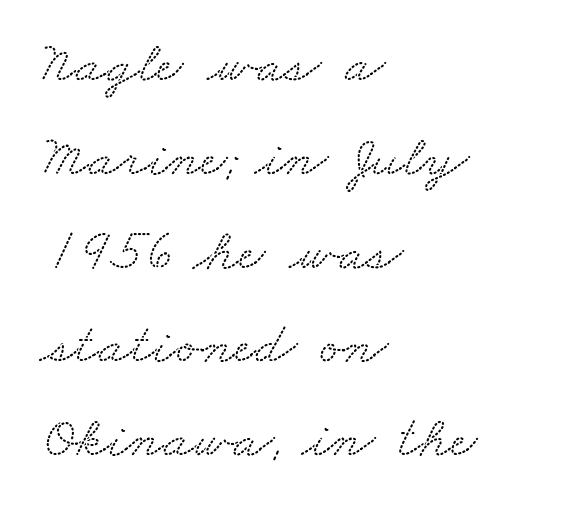
Students, note that the glyphs here touch the page at normal intervals. The gap between lines stays unmarked. Horizontally, the lines are justified to the leading edge only. Is there much room between lines? A standard amount, neither cramped nor airy. This sample has the flowing, uneven cadence of proportional lettering.
